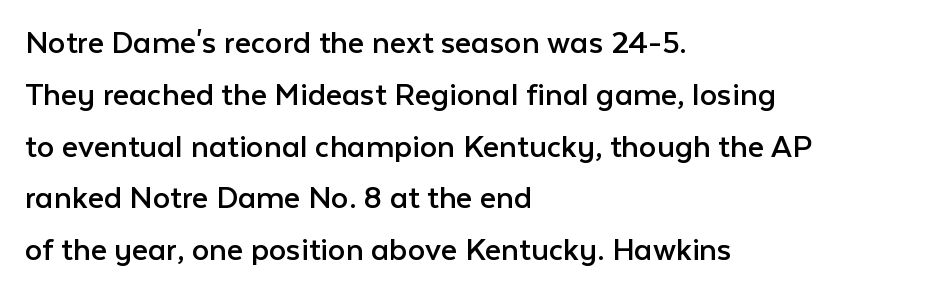
The image shows 35 px regular-weight sans-serif type, upright; set left-aligned, normal line spacing (1.48x), normal letter spacing, not underlined; low stroke contrast and a medium x-height.
